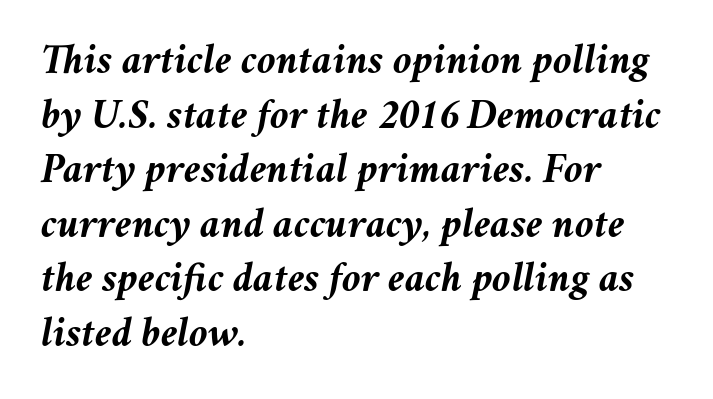
The image shows 43 px semibold type, italic (leaning right); set left-aligned, normal line spacing (1.27x), normal letter spacing, not underlined; medium stroke contrast and a medium x-height.
